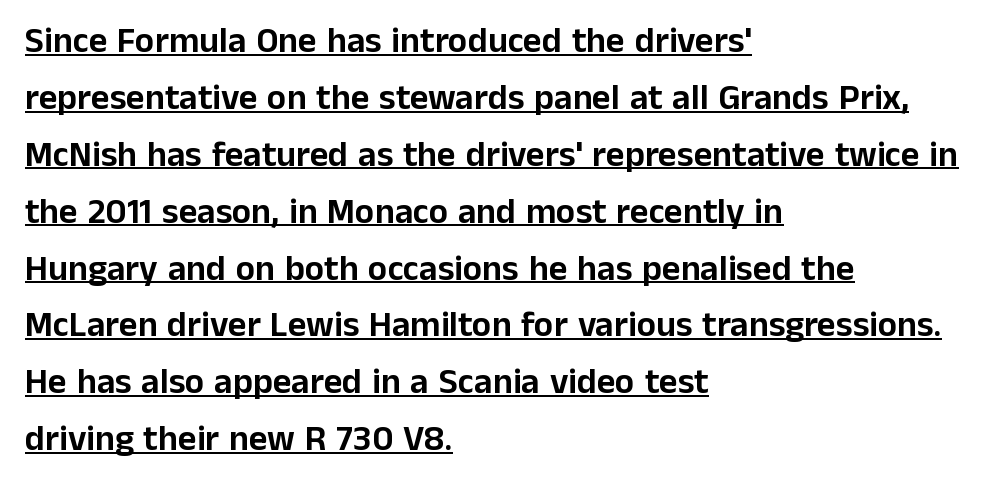
{"serif": "no", "italic": "no", "width": "normal", "stroke_contrast": "low", "x_height": "medium", "monospaced": "no", "underline": "yes", "align": "left", "line_spacing": "normal", "line_spacing_ratio": 1.58, "letter_spacing": "normal", "letter_spacing_em": 0.0, "glyph_px": 36}
